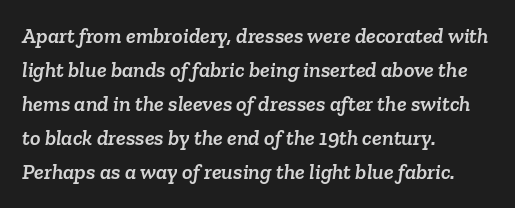
The image shows 22 px text type; set left-aligned, normal line spacing (1.55x), normal letter spacing, not underlined.
